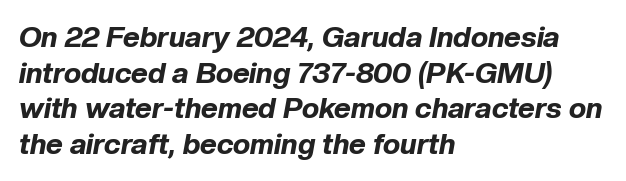
The specimen omits any rule beneath the text block's lines. Layout note: lines flush left. Character widths vary here, with narrow letters taking less room than wide ones. The rendering uses a bold face; every stroke is thick and dark.
